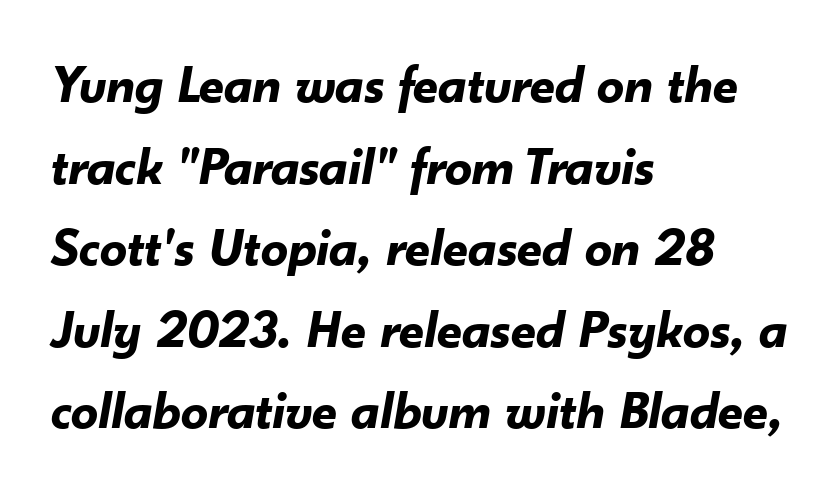
{"italic": "yes", "lean": "right", "slant_degrees": 10, "bold": "yes", "weight": "bold", "width": "normal", "stroke_contrast": "low", "x_height": "small", "monospaced": "no", "underline": "no", "align": "left", "line_spacing": "normal", "line_spacing_ratio": 1.51, "letter_spacing": "normal", "letter_spacing_em": 0.0, "glyph_px": 54}
